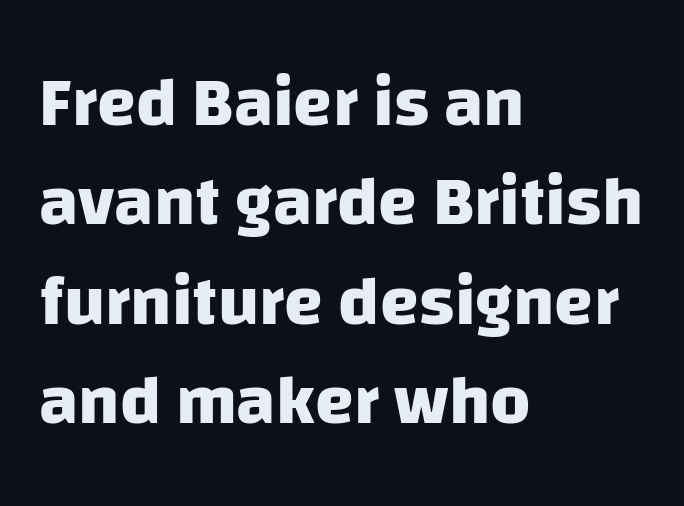
The image shows 70 px heavy sans-serif type; set left-aligned, normal line spacing (1.42x), normal letter spacing, not underlined; low stroke contrast and a large x-height.
